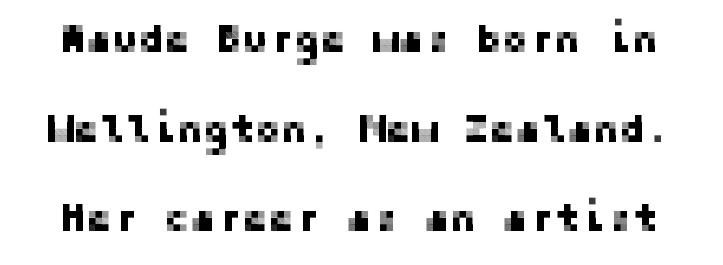
Q: Is the text italic (slanted)? A: No, it is upright.
Q: Is the typeface a serif or a sans-serif typeface? A: Sans-serif.
Q: Is the text underlined? A: No.
Q: Is the spacing between letters normal or unusually wide? A: Normal.
Q: Is the spacing between lines tight, normal or loose? A: Loose.
Q: Width (condensed, normal, or wide)? A: Normal.
Q: Stroke contrast? A: Low.
Q: x-height? A: Medium.
